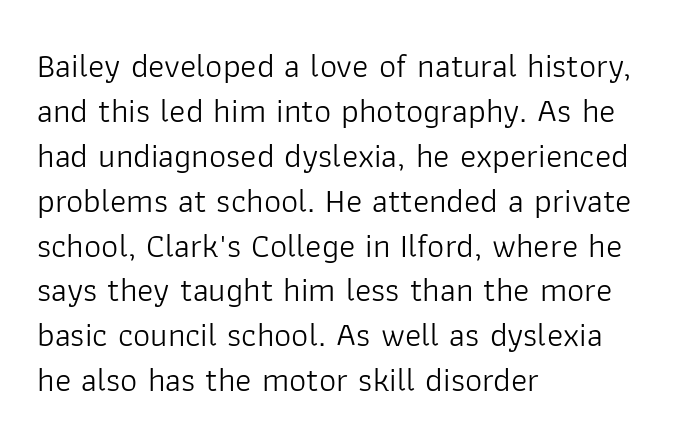
{"serif": "no", "italic": "no", "bold": "no", "weight": "light", "width": "normal", "stroke_contrast": "low", "x_height": "medium", "monospaced": "no", "underline": "no", "align": "left", "line_spacing": "normal", "line_spacing_ratio": 1.32, "letter_spacing": "normal", "letter_spacing_em": 0.0, "glyph_px": 34}
